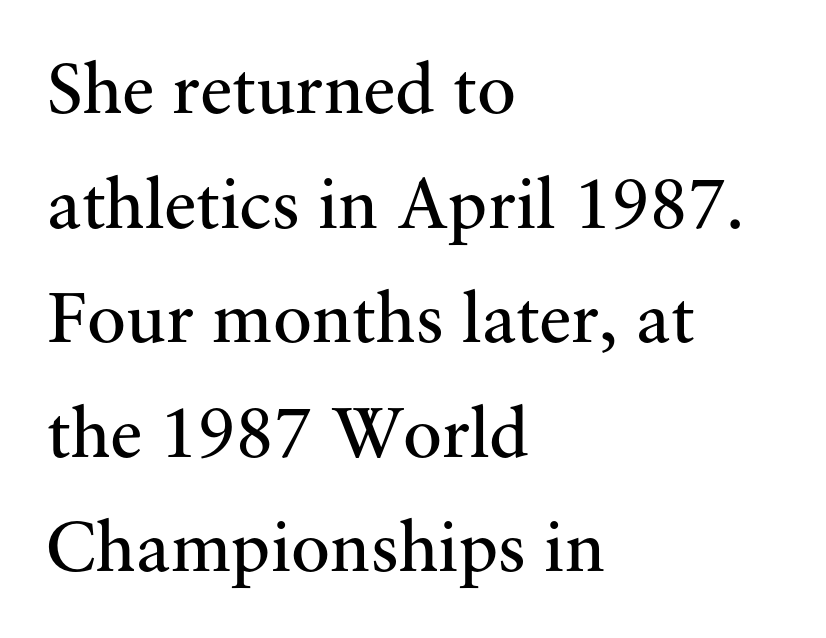
The image shows 73 px regular-weight serif type, upright; set left-aligned, normal line spacing (1.57x), normal letter spacing, not underlined; medium stroke contrast and a small x-height.
